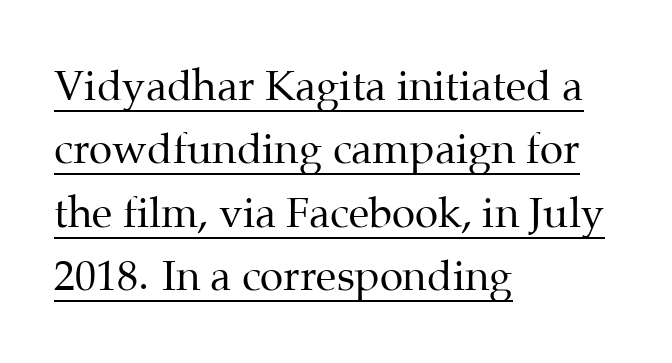
The image shows 42 px regular-weight serif type, upright; set left-aligned, normal line spacing (1.51x), normal letter spacing, underlined; medium stroke contrast and a medium x-height.
